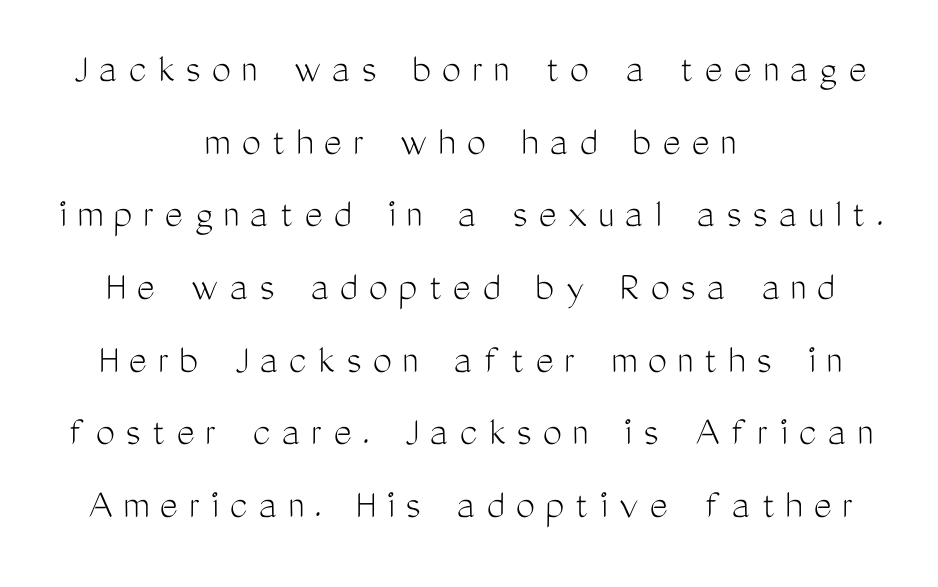
Q: Is the text bold? A: No.
Q: Is the text italic (slanted)? A: No, it is upright.
Q: Is the typeface a serif or a sans-serif typeface? A: Sans-serif.
Q: Is the text underlined? A: No.
Q: How is the paragraph aligned? A: Centered.
Q: Is the spacing between letters normal or unusually wide? A: Unusually wide.
Q: Is the spacing between lines tight, normal or loose? A: Normal.
Q: Width (condensed, normal, or wide)? A: Condensed.
Q: Stroke contrast? A: Medium.
Q: x-height? A: Medium.
Q: Monospaced? A: No.
